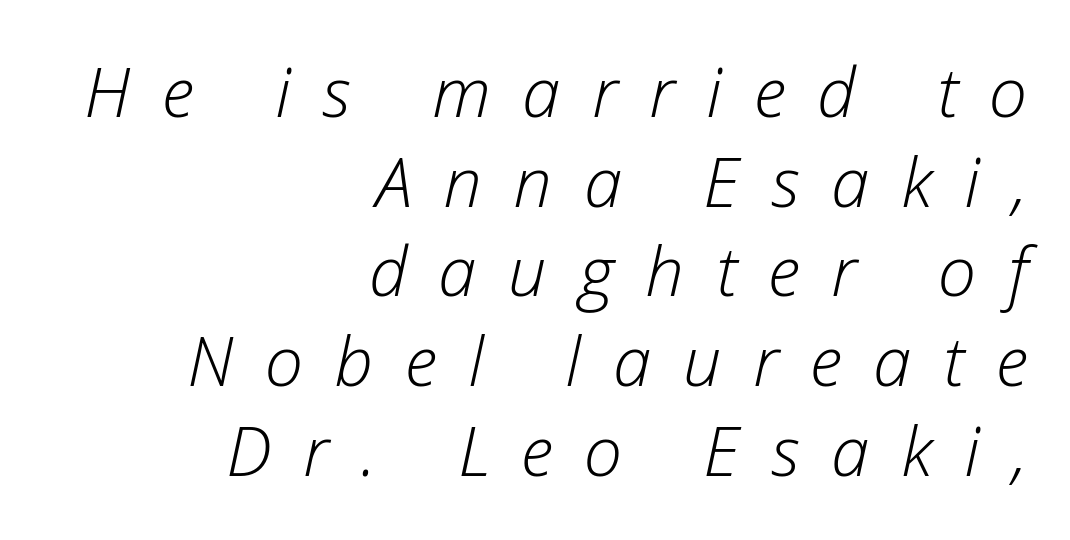
The image shows 69 px light type, italic (leaning right); set right-aligned, normal line spacing (1.3x), unusually wide letter spacing (+0.46 em), not underlined; low stroke contrast and a medium x-height.
